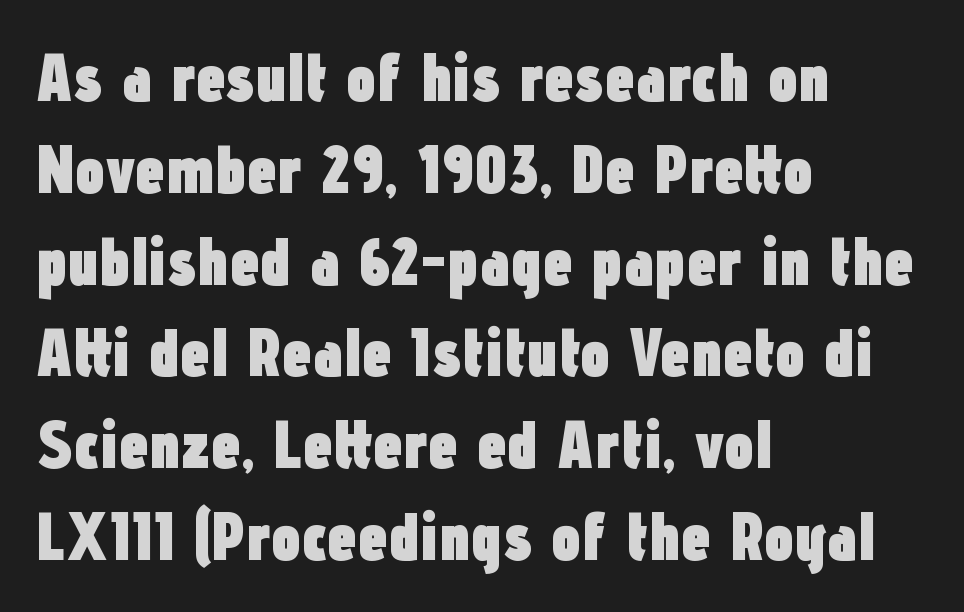
The image shows 67 px heavy, condensed sans-serif type, upright; set left-aligned, normal line spacing (1.37x), normal letter spacing, not underlined; low stroke contrast and a medium x-height.
